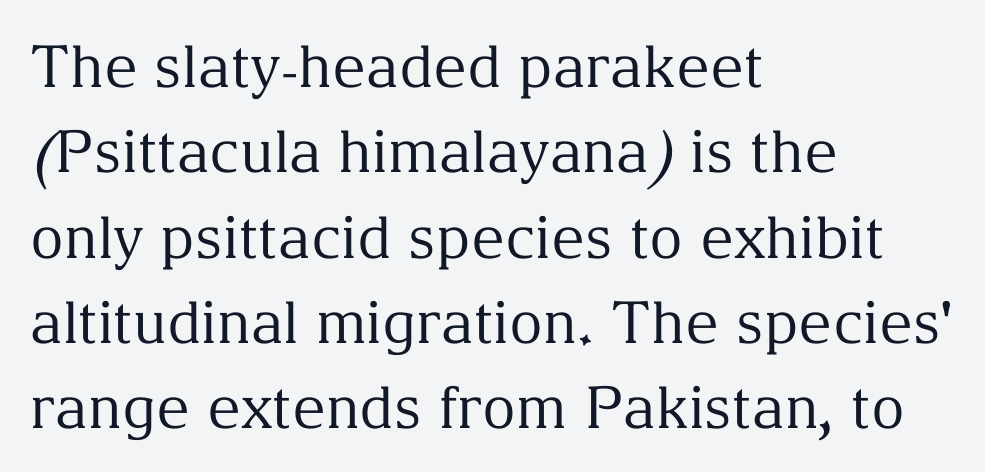
The image shows 58 px regular-weight serif type, upright; set left-aligned, normal line spacing (1.47x), normal letter spacing, not underlined; medium stroke contrast and a medium x-height.
